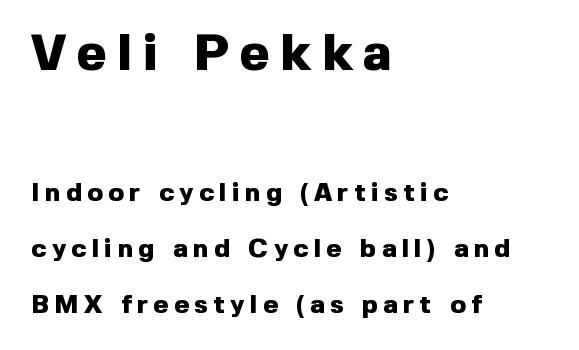
Type style note: lacks serifs. You get the large type first, then a drop to smaller type. Visually the block forms a straight wall on the left and a jagged coastline on the right. What's the leading like? Stretched, with rows far apart. The letters are bold, with thick, heavy strokes. These lines are rendered in a variable-pitch font.
